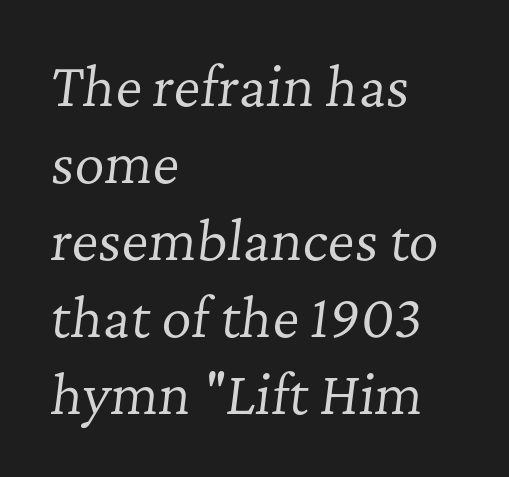
Q: Is the text bold? A: No.
Q: Is the text italic (slanted)? A: Yes, it leans right by about 7 degrees.
Q: Is the typeface a serif or a sans-serif typeface? A: Serif.
Q: Is the text underlined? A: No.
Q: How is the paragraph aligned? A: Left-aligned.
Q: Is the spacing between letters normal or unusually wide? A: Normal.
Q: Is the spacing between lines tight, normal or loose? A: Normal.
Q: Width (condensed, normal, or wide)? A: Normal.
Q: Stroke contrast? A: Low.
Q: x-height? A: Medium.
Q: Monospaced? A: No.
